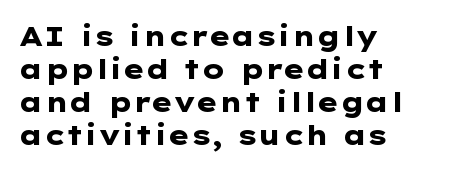
Words float on clear page, feet unadorned. Does the lettering tilt? It doesn't — this is upright. Visually the block forms a straight wall on the left and a jagged coastline on the right. These words are printed bold, with thick strokes throughout. Characters follow at the spacing the type designer built in.
